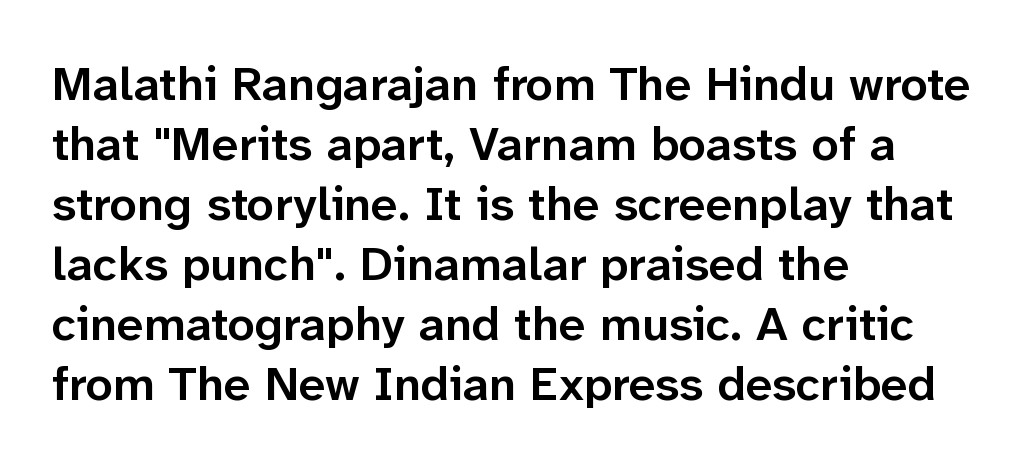
{"serif": "no", "italic": "no", "bold": "semi", "weight": "semibold", "width": "normal", "stroke_contrast": "low", "x_height": "medium", "monospaced": "no", "underline": "no", "align": "left", "line_spacing": "normal", "line_spacing_ratio": 1.25, "letter_spacing": "normal", "letter_spacing_em": 0.0, "glyph_px": 48}
